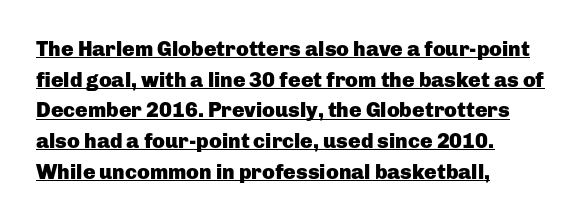
{"italic": "no", "bold": "yes", "underline": "yes", "align": "left", "line_spacing": "normal", "line_spacing_ratio": 1.46, "letter_spacing": "normal", "letter_spacing_em": 0.0, "glyph_px": 21}
